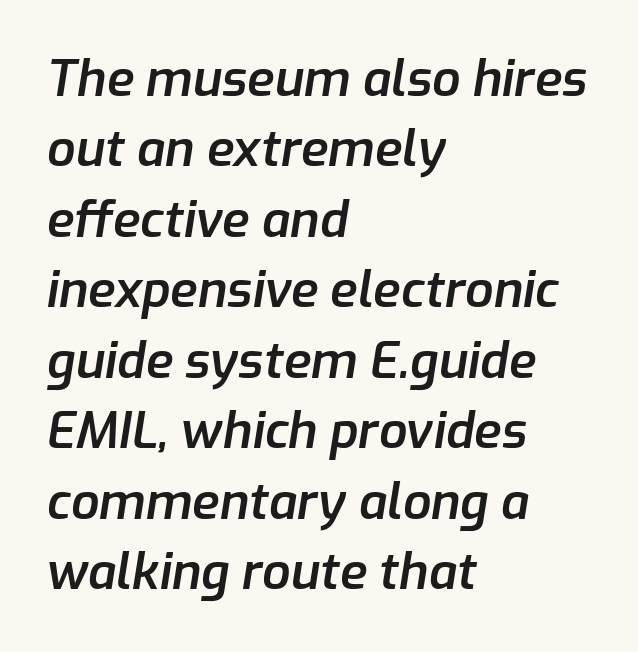
{"italic": "yes", "lean": "right", "slant_degrees": 9, "bold": "semi", "weight": "semibold", "width": "normal", "stroke_contrast": "low", "x_height": "medium", "monospaced": "no", "underline": "no", "align": "left", "line_spacing": "normal", "line_spacing_ratio": 1.41, "letter_spacing": "normal", "letter_spacing_em": 0.0, "glyph_px": 50}
